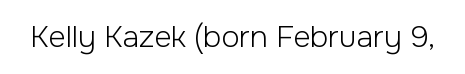
{"serif": "no", "italic": "no", "bold": "no", "weight": "light", "width": "normal", "stroke_contrast": "low", "x_height": "medium", "monospaced": "no", "underline": "no", "letter_spacing": "normal", "letter_spacing_em": 0.0, "glyph_px": 30}
